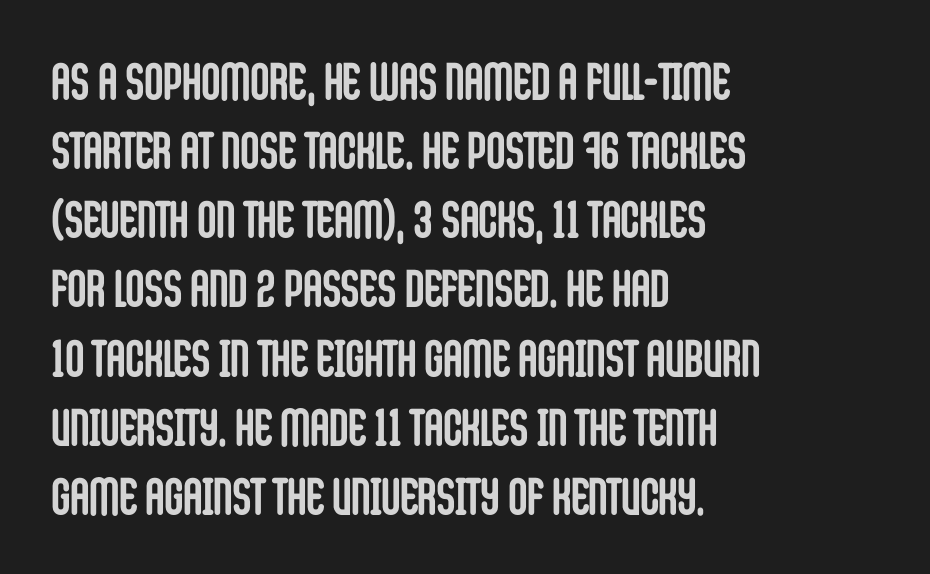
Honestly, the row spacing looks completely unremarkable. The ragged edge is on the right, which tells us the setting is flush left. Regarding serifs, this sample does without them. The strip under each line holds only bare page. The sample has been set heavy, in full bold.
